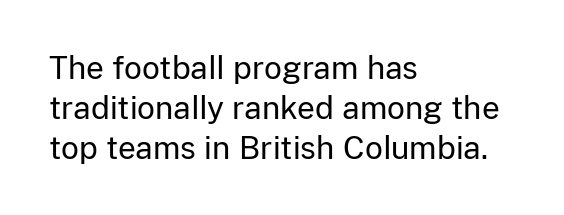
{"serif": "no", "italic": "no", "bold": "no", "weight": "regular", "width": "normal", "stroke_contrast": "low", "x_height": "medium", "monospaced": "no", "underline": "no", "align": "left", "line_spacing": "normal", "line_spacing_ratio": 1.29, "letter_spacing": "normal", "letter_spacing_em": 0.0, "glyph_px": 31}
